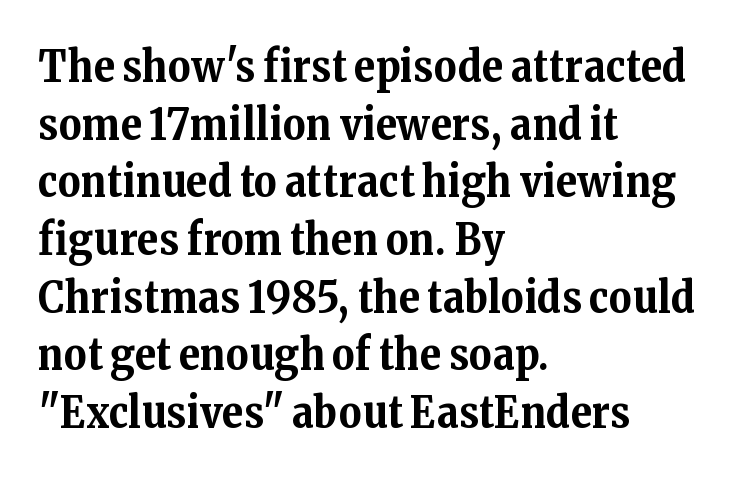
Q: Is the text bold? A: Yes.
Q: Is the text italic (slanted)? A: No, it is upright.
Q: Is the typeface a serif or a sans-serif typeface? A: Serif.
Q: Is the text underlined? A: No.
Q: How is the paragraph aligned? A: Left-aligned.
Q: Is the spacing between letters normal or unusually wide? A: Normal.
Q: Is the spacing between lines tight, normal or loose? A: Normal.
Q: Width (condensed, normal, or wide)? A: Normal.
Q: Stroke contrast? A: Medium.
Q: x-height? A: Medium.
Q: Monospaced? A: No.
